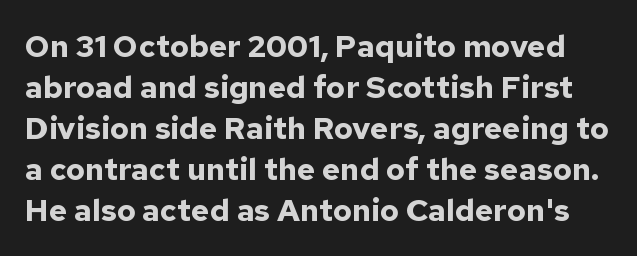
The image shows 31 px bold sans-serif type, upright; set normal line spacing (1.32x), normal letter spacing, not underlined; low stroke contrast and a medium x-height.
